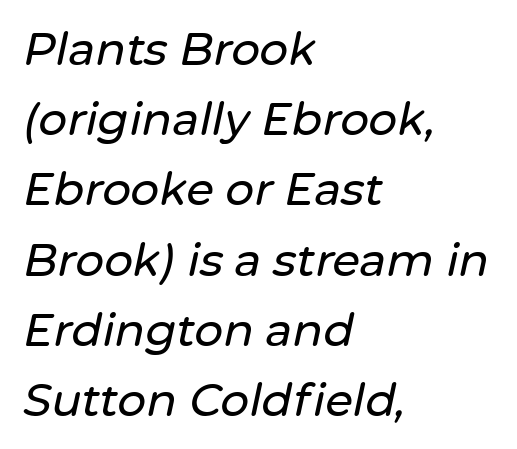
Q: Is the text italic (slanted)? A: Yes, it leans right by about 12 degrees.
Q: Is the text underlined? A: No.
Q: How is the paragraph aligned? A: Left-aligned.
Q: Is the spacing between letters normal or unusually wide? A: Normal.
Q: Is the spacing between lines tight, normal or loose? A: Normal.
Q: Width (condensed, normal, or wide)? A: Normal.
Q: Stroke contrast? A: Low.
Q: x-height? A: Medium.
Q: Monospaced? A: No.
